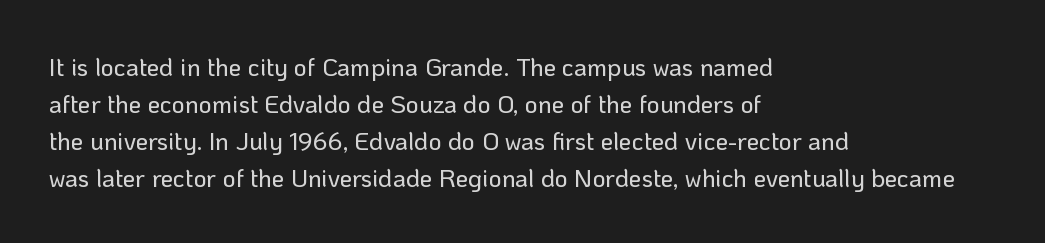
The image shows 25 px text type, upright; set left-aligned, normal line spacing (1.48x), normal letter spacing, not underlined.
